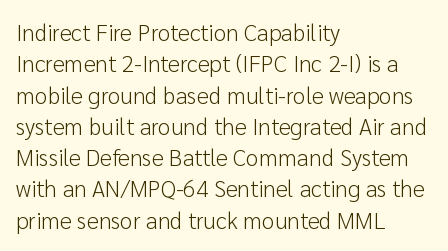
The image shows 23 px text type, upright; set left-aligned, normal line spacing (1.36x), normal letter spacing, not underlined.
